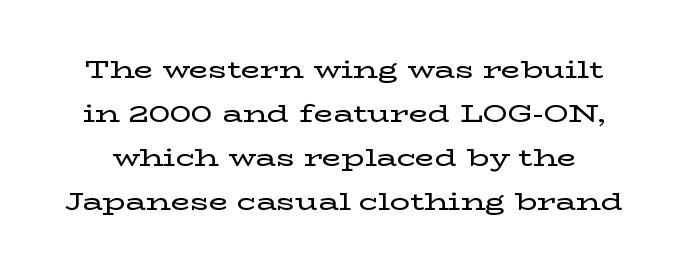
{"italic": "no", "underline": "no", "line_spacing_ratio": 1.76, "letter_spacing": "normal", "letter_spacing_em": 0.0, "glyph_px": 25}
